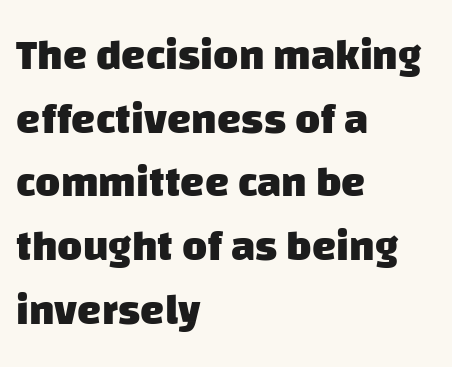
The image shows 43 px heavy sans-serif type; set left-aligned, normal line spacing (1.48x), normal letter spacing, not underlined; low stroke contrast and a large x-height.
